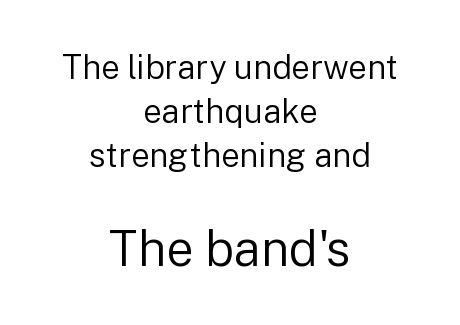
The image shows 49 px regular-weight sans-serif type, upright; set centered, normal line spacing (1.34x), normal letter spacing, not underlined; the second (bottom) block is 1.48x larger; low stroke contrast and a medium x-height.
